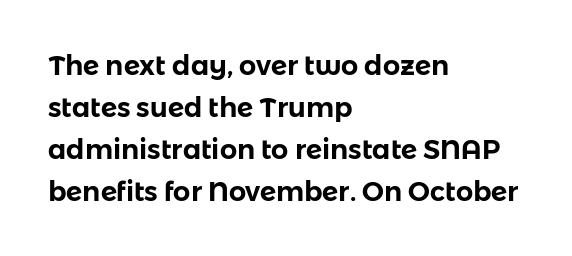
{"italic": "no", "underline": "no", "align": "left", "line_spacing": "normal", "line_spacing_ratio": 1.55, "letter_spacing": "normal", "letter_spacing_em": 0.0, "glyph_px": 27}
